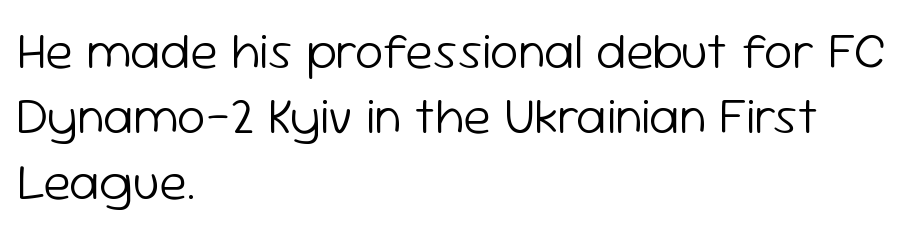
The image shows 51 px light sans-serif type, upright; set left-aligned, normal line spacing (1.28x), normal letter spacing, not underlined; low stroke contrast and a medium x-height.
